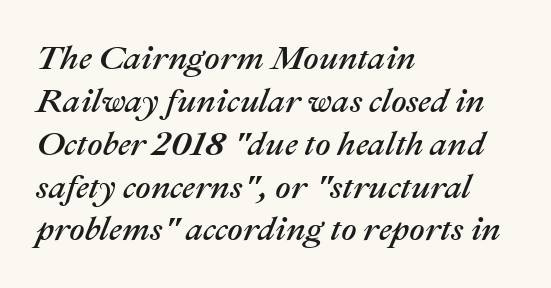
Q: Is the text italic (slanted)? A: Yes, it leans right by about 22 degrees.
Q: Is the text underlined? A: No.
Q: How is the paragraph aligned? A: Left-aligned.
Q: Is the spacing between letters normal or unusually wide? A: Normal.
Q: Is the spacing between lines tight, normal or loose? A: Normal.
Q: Width (condensed, normal, or wide)? A: Normal.
Q: Stroke contrast? A: Medium.
Q: x-height? A: Medium.
Q: Monospaced? A: No.
